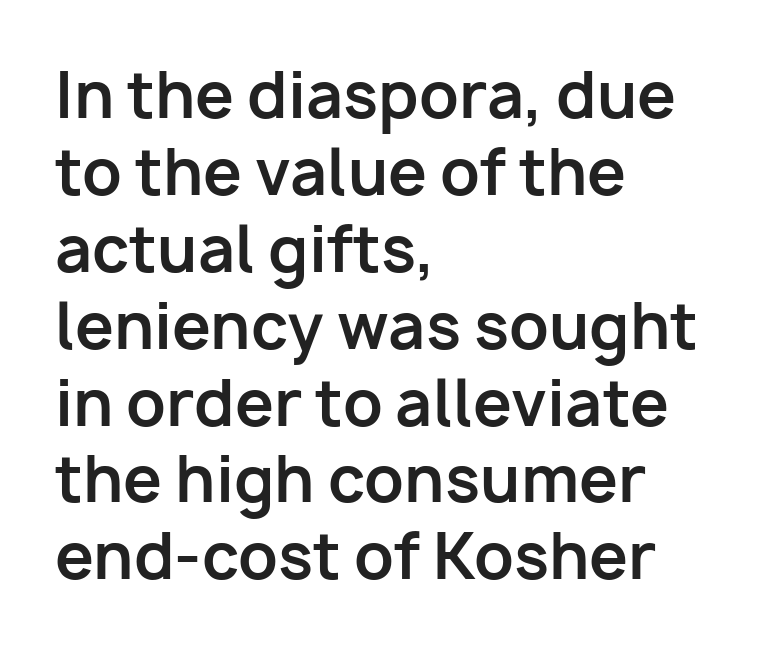
{"serif": "no", "italic": "no", "bold": "yes", "weight": "bold", "width": "normal", "stroke_contrast": "low", "x_height": "medium", "monospaced": "no", "underline": "no", "align": "left", "line_spacing_ratio": 1.24, "letter_spacing": "normal", "letter_spacing_em": 0.0, "glyph_px": 62}
